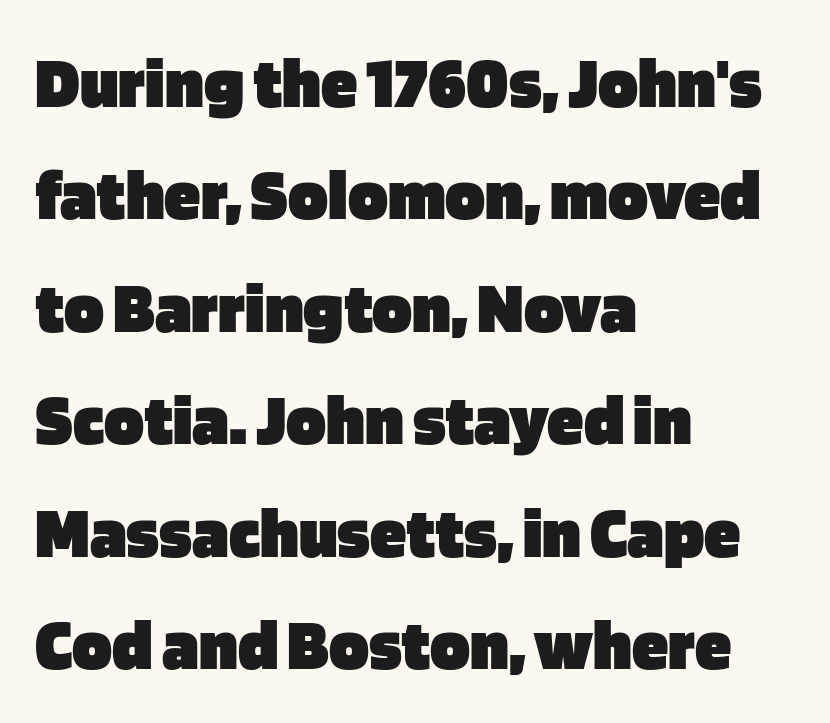
No word sits above an underline. Tall strokes in this sample are plumb rather than angled. These lines carry a lot of weight — the face is fully bold. A student would call this left alignment; a typographer would say flush left, rag right. Words appear dense and cohesive because spacing is normal. A sans-serif font was chosen for this passage.
